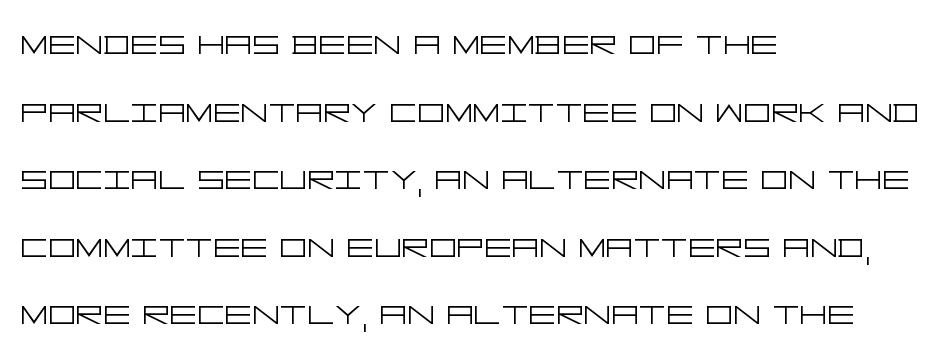
The image shows 43 px light, wide sans-serif type, upright; set left-aligned, normal line spacing (1.57x), normal letter spacing, not underlined; low stroke contrast and a large x-height.
